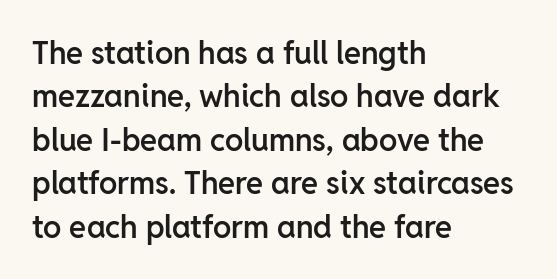
{"serif": "no", "italic": "no", "bold": "semi", "weight": "semibold", "width": "normal", "stroke_contrast": "low", "x_height": "medium", "monospaced": "no", "underline": "no", "align": "left", "line_spacing": "normal", "line_spacing_ratio": 1.4, "letter_spacing": "normal", "letter_spacing_em": 0.0, "glyph_px": 31}
